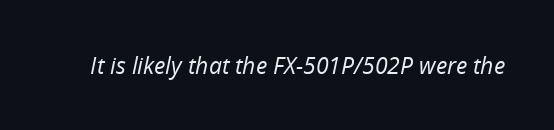
Q: Is the text bold? A: No.
Q: Is the text italic (slanted)? A: Yes, it leans right by about 12 degrees.
Q: Is the text underlined? A: No.
Q: Is the spacing between letters normal or unusually wide? A: Normal.
